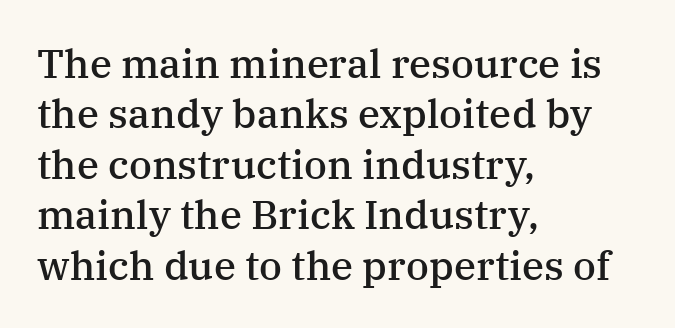
The image shows 40 px semibold serif type, upright; set left-aligned, normal line spacing (1.26x), normal letter spacing, not underlined; medium stroke contrast and a medium x-height.
